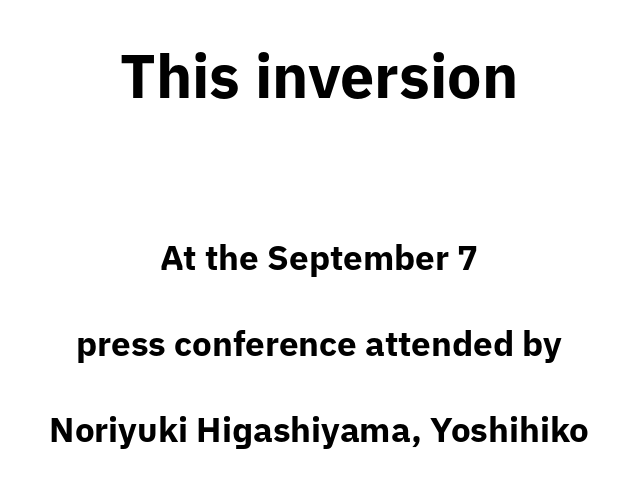
The rendering uses natural spacing where letterforms have individual widths. Just letters on the line, the space beneath them empty. Successive baselines arrive slowly, with a big drop between each. The face used here is a sans, in the tradition of grotesques and geometrics. Top chunk: large. Bottom chunk: small. This sample is center-justified, so both line endings float freely.
